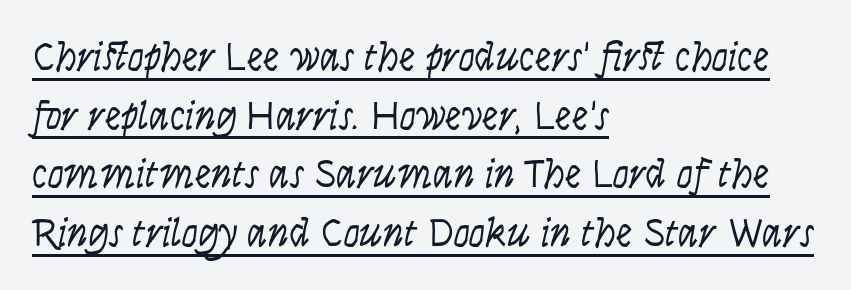
The image shows 41 px light, condensed sans-serif type; set left-aligned, normal line spacing (1.43x), normal letter spacing, underlined; low stroke contrast and a large x-height.
